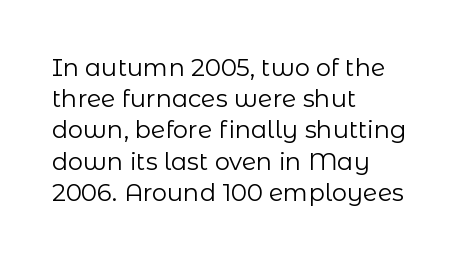
The ragged edge is on the right, which tells us the setting is flush left. The passage shown is not underscored anywhere. These lines were composed using upright roman letters. This sample uses plain, unmodified letter spacing. Reading down the column, the eye jumps a familiar distance to each next line.
